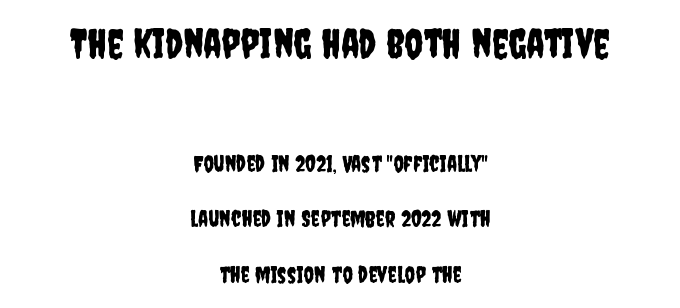
The rendering keeps characters at their native spacing. Looks like regular typesetting: each glyph gets only the width it needs. If you folded the block vertically in half, each line would mirror itself in length. How would I describe the line gaps? Wide and relaxed. Compare the two chunks: the upper has the greater cap height.
